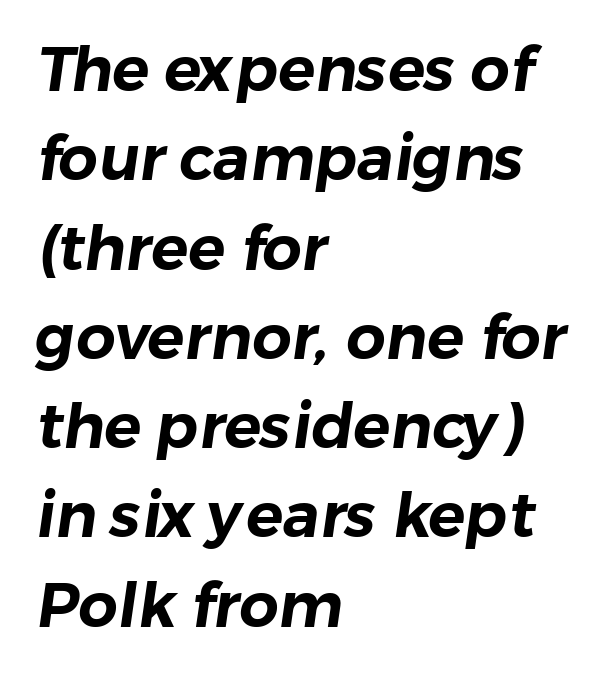
Default kerning and tracking; the words read as compact shapes. Note the varied advance widths — an 'i' is clearly narrower than an 'm'. These lines are composed in type without serifs. The zone under the glyphs is completely vacant. The text block is weighted toward the left margin, trailing off unevenly rightward. If you measured baseline to baseline, you'd find a middling distance.
